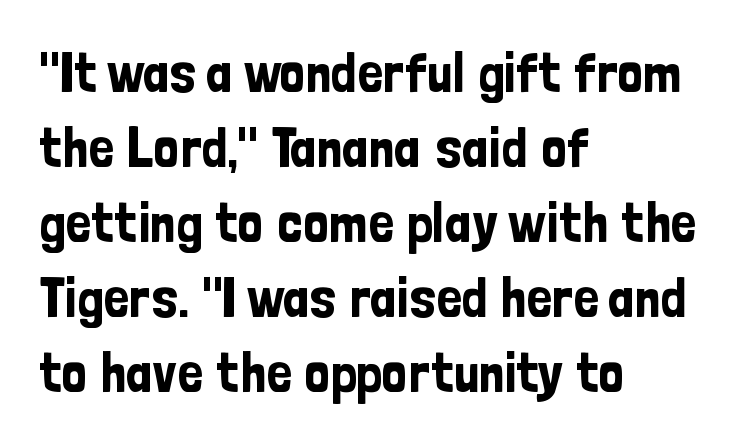
No word sits above an underline. All the whitespace from short lines collects on the right. This sample has the flowing, uneven cadence of proportional lettering. Observe the ordinary spacing: letters are neighbours, not strangers. Normally led — the rows are evenly, conventionally spaced. You can tell from the bare stems that sans-serif type was used.
